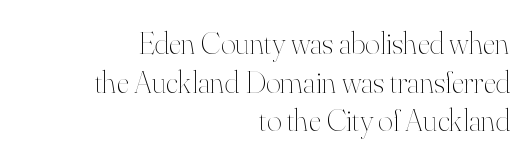
The image shows 32 px thin type, upright; set right-aligned, line spacing 1.21x, normal letter spacing, not underlined; high stroke contrast and a small x-height.
